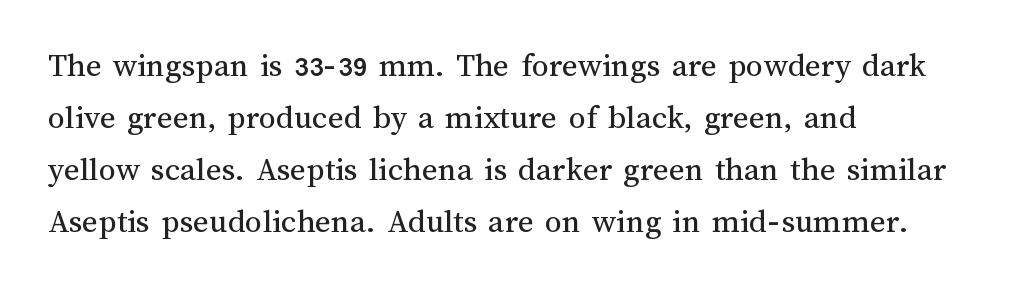
Counters stay open thanks to moderate or lighter strokes. No extra tracking has been applied to these lines. The rendering uses a moderate line-height, typical for paragraphs. The baseline area is clear. A typesetter would call this proportional, since set widths differ per character. This sample is left-justified, so line endings fall wherever the words run out.
